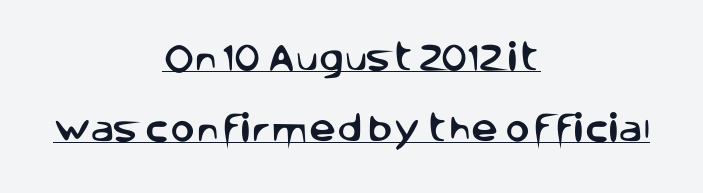
{"serif": "no", "italic": "no", "width": "normal", "stroke_contrast": "low", "x_height": "large", "monospaced": "no", "underline": "yes", "align": "center", "line_spacing": "loose", "line_spacing_ratio": 2.36, "letter_spacing": "normal", "letter_spacing_em": 0.0, "glyph_px": 30}
